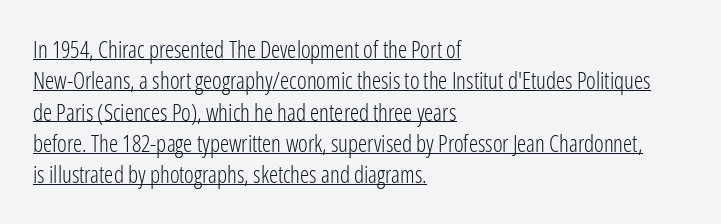
The image shows 23 px text type, upright; set left-aligned, normal line spacing (1.36x), normal letter spacing, underlined.
